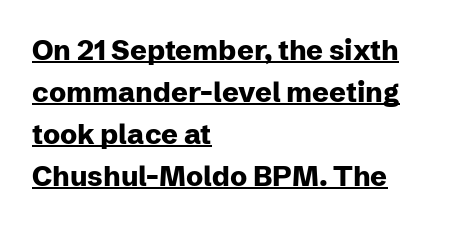
The typeface chosen for these lines omits serifs. These lines are rendered in a variable-pitch font. Does the copy run flush right? No — it runs flush left. Notice how the stems are strictly vertical — no italics here.
